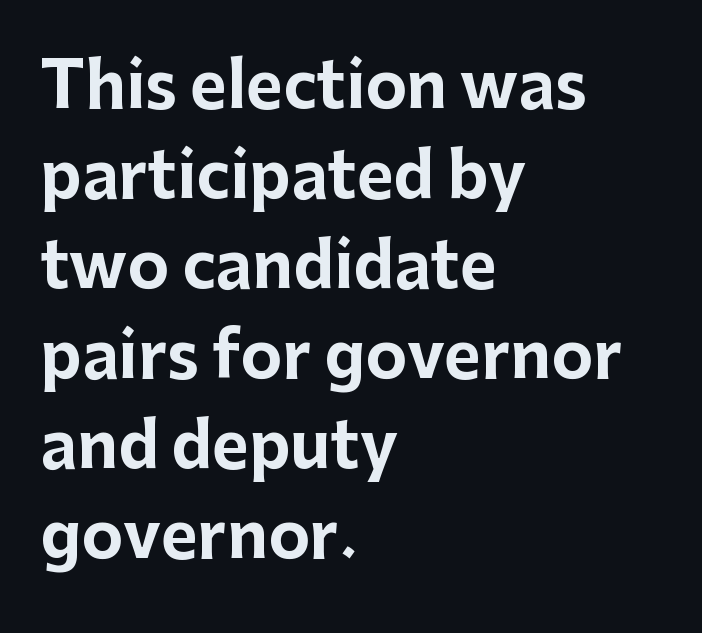
The image shows 63 px bold sans-serif type, upright; set left-aligned, normal line spacing (1.43x), normal letter spacing, not underlined; low stroke contrast and a medium x-height.
